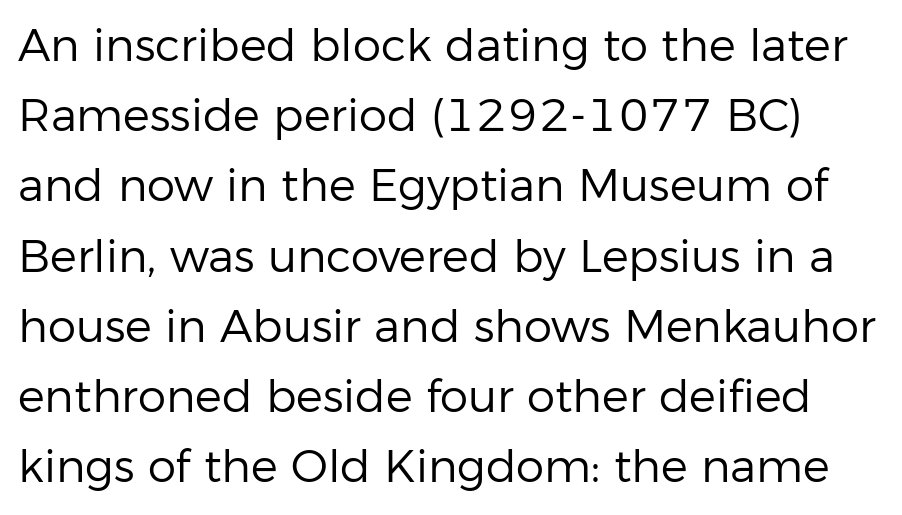
Ordinary non-slanted type is in use. Stem width sits at or under what a default text font uses. Descenders hang freely into open space. Serif or sans? Sans — the stroke terminals are bare.
